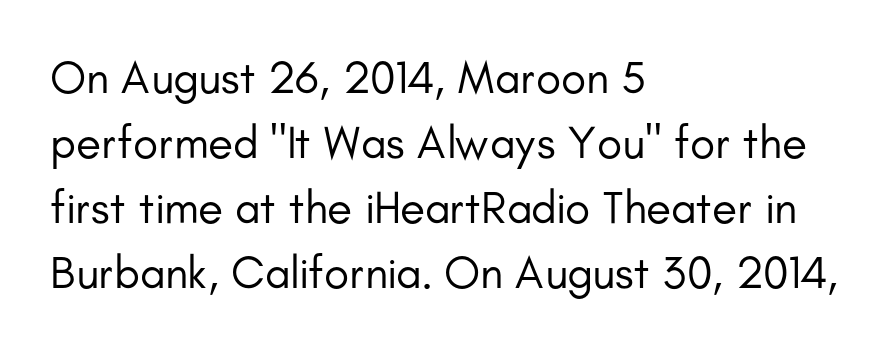
The image shows 46 px regular-weight sans-serif type, upright; set left-aligned, normal line spacing (1.41x), normal letter spacing, not underlined; low stroke contrast and a small x-height.
